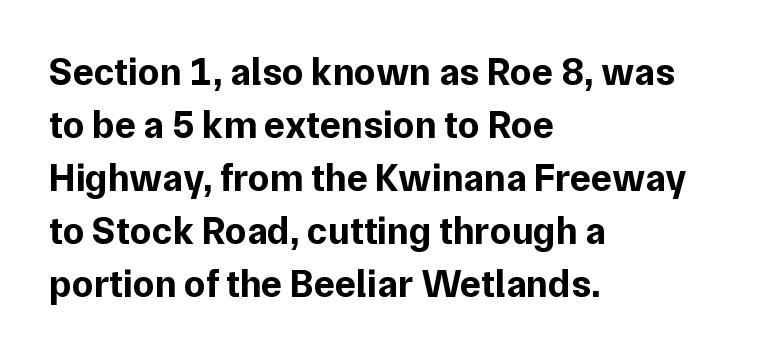
{"serif": "no", "italic": "no", "bold": "yes", "weight": "bold", "width": "normal", "stroke_contrast": "low", "x_height": "medium", "monospaced": "no", "underline": "no", "align": "left", "line_spacing": "normal", "line_spacing_ratio": 1.36, "letter_spacing": "normal", "letter_spacing_em": 0.0, "glyph_px": 39}
